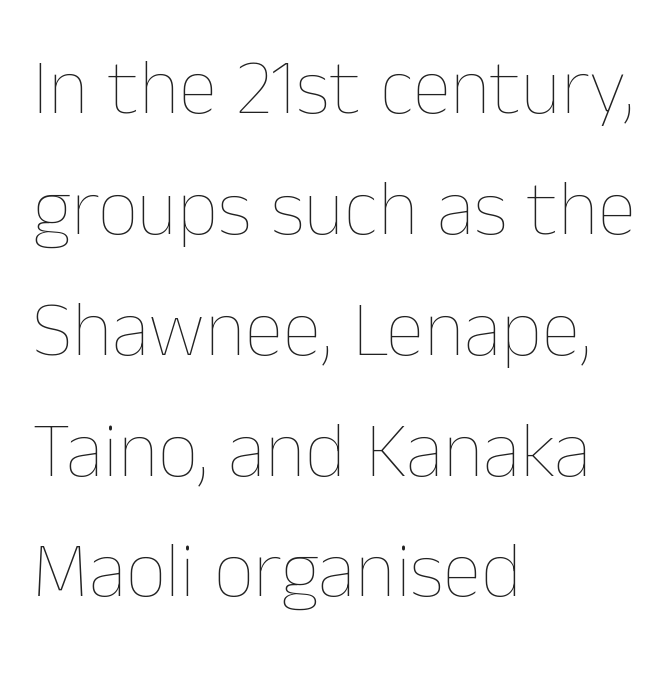
Here the designer chose a conventional face with non-uniform glyph widths. Has an underline been added? It has not. The compositor pushed each line to the left boundary. These lines were composed using upright roman letters.
